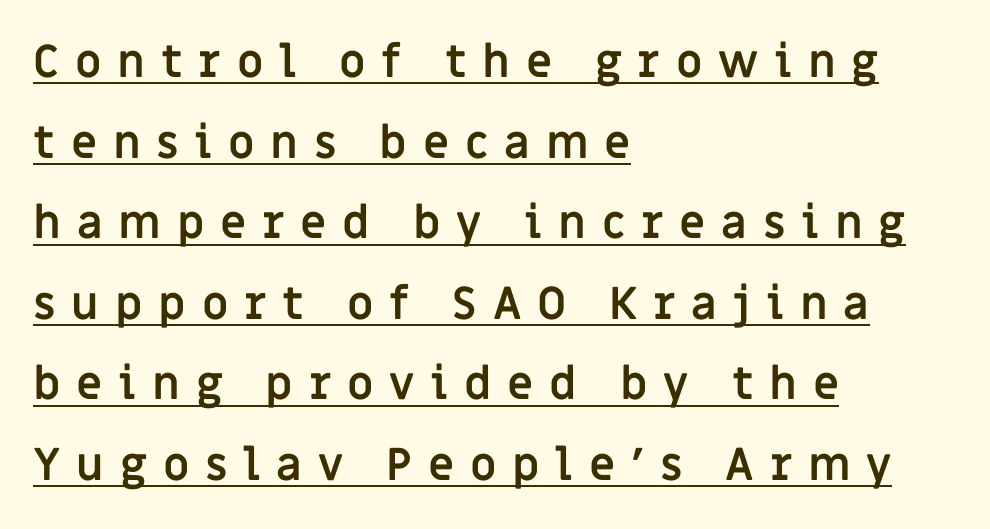
The horizontal fit of the characters is loose and conspicuously gappy. Is there an underline? Yes — a line sits under the letters. Reading down the block, your eye returns to a fixed left position each line. Each letter keeps its own natural width here, so spacing adapts to shape.
